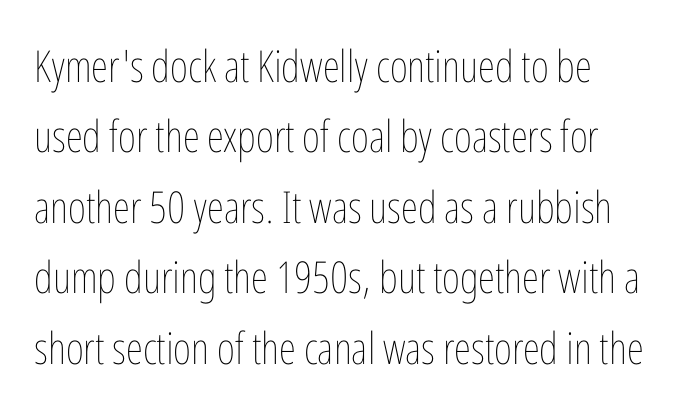
{"italic": "no", "bold": "no", "weight": "thin", "width": "condensed", "stroke_contrast": "low", "x_height": "medium", "monospaced": "no", "underline": "no", "line_spacing": "normal", "line_spacing_ratio": 1.6, "letter_spacing": "normal", "letter_spacing_em": 0.0, "glyph_px": 44}
